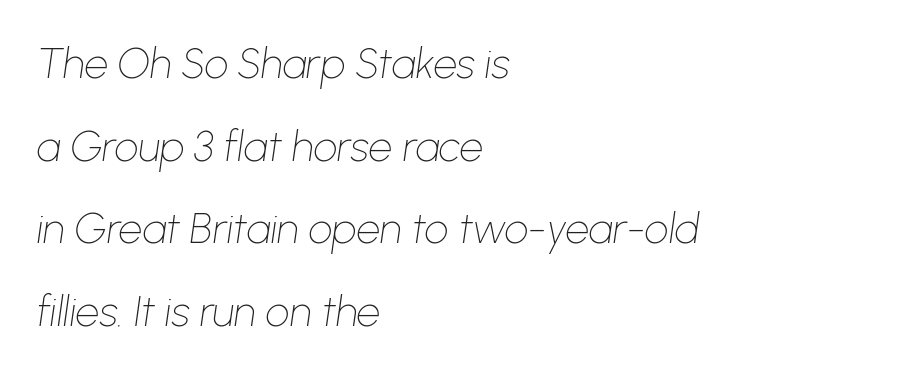
Q: Is the text bold? A: No.
Q: Is the text italic (slanted)? A: Yes, it leans right by about 8 degrees.
Q: Is the text underlined? A: No.
Q: How is the paragraph aligned? A: Left-aligned.
Q: Is the spacing between letters normal or unusually wide? A: Normal.
Q: Is the spacing between lines tight, normal or loose? A: Loose.
Q: Width (condensed, normal, or wide)? A: Normal.
Q: Stroke contrast? A: Low.
Q: x-height? A: Medium.
Q: Monospaced? A: No.
